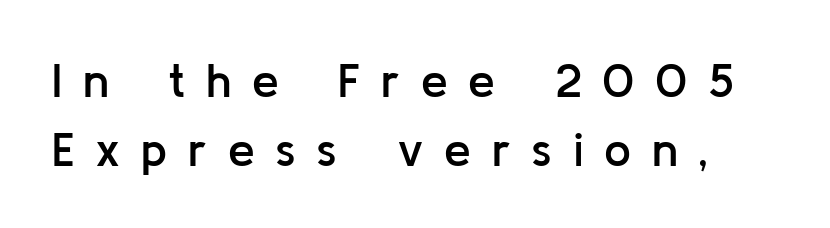
Honestly, the row spacing looks completely unremarkable. The characters display no serif detailing; their extremities are plain. No italicization has been applied; the sample stays upright. The gaps between neighbouring characters are conspicuously large. In terms of weight, the rendering is demibold, just under bold.
